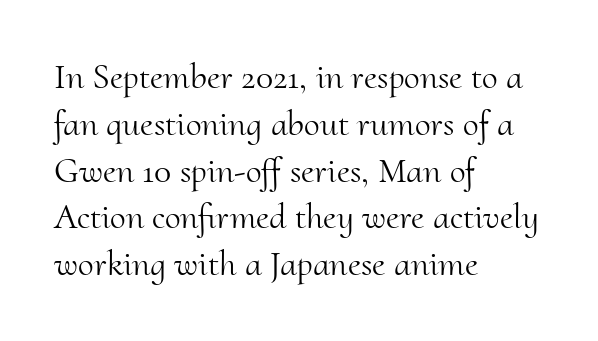
Q: Is the text bold? A: No.
Q: Is the text italic (slanted)? A: No, it is upright.
Q: Is the typeface a serif or a sans-serif typeface? A: Serif.
Q: Is the text underlined? A: No.
Q: How is the paragraph aligned? A: Left-aligned.
Q: Is the spacing between letters normal or unusually wide? A: Normal.
Q: Is the spacing between lines tight, normal or loose? A: Normal.
Q: Width (condensed, normal, or wide)? A: Normal.
Q: Stroke contrast? A: Medium.
Q: x-height? A: Small.
Q: Monospaced? A: No.
